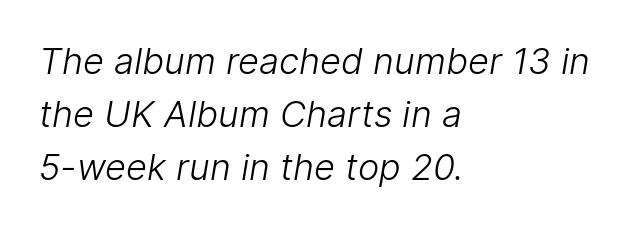
The image shows 36 px light sans-serif type; set left-aligned, normal line spacing (1.47x), normal letter spacing, not underlined; low stroke contrast and a medium x-height.
